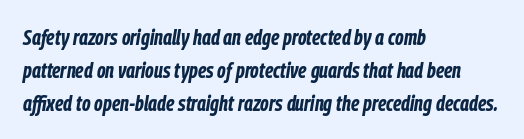
The gaps between neighbouring characters are ordinary and unremarkable. Does the leading feel generous? No, just average. These words are printed bold, with thick strokes throughout. The passage shown leans; its letterforms are oblique. Honestly, there is no underline to notice here at all.
